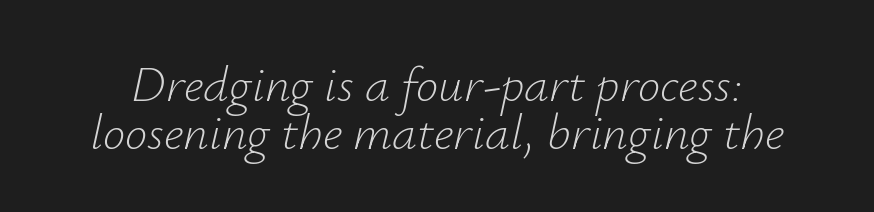
Q: Is the text bold? A: No.
Q: Is the text italic (slanted)? A: Yes, it leans right by about 12 degrees.
Q: Is the text underlined? A: No.
Q: Is the spacing between letters normal or unusually wide? A: Normal.
Q: Is the spacing between lines tight, normal or loose? A: Tight.
Q: Width (condensed, normal, or wide)? A: Normal.
Q: Stroke contrast? A: Low.
Q: x-height? A: Small.
Q: Monospaced? A: No.
